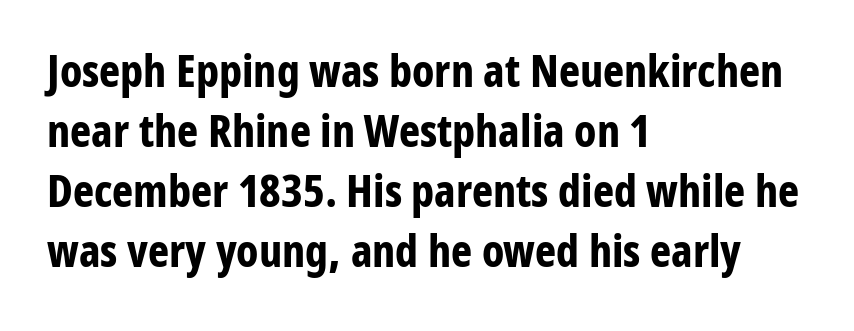
Q: Is the text bold? A: Yes.
Q: Is the text italic (slanted)? A: No, it is upright.
Q: Is the typeface a serif or a sans-serif typeface? A: Sans-serif.
Q: Is the text underlined? A: No.
Q: How is the paragraph aligned? A: Left-aligned.
Q: Is the spacing between letters normal or unusually wide? A: Normal.
Q: Is the spacing between lines tight, normal or loose? A: Normal.
Q: Width (condensed, normal, or wide)? A: Condensed.
Q: Stroke contrast? A: Low.
Q: x-height? A: Medium.
Q: Monospaced? A: No.
